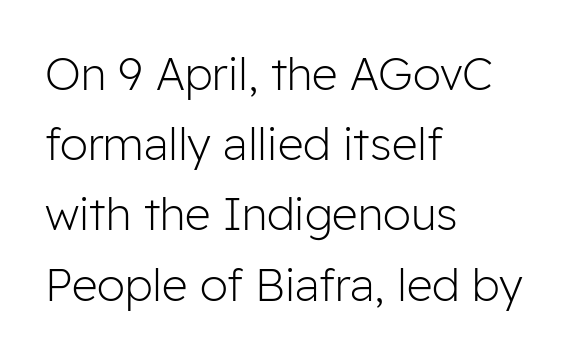
The image shows 45 px light sans-serif type, upright; set left-aligned, normal line spacing (1.56x), normal letter spacing, not underlined; low stroke contrast and a medium x-height.
